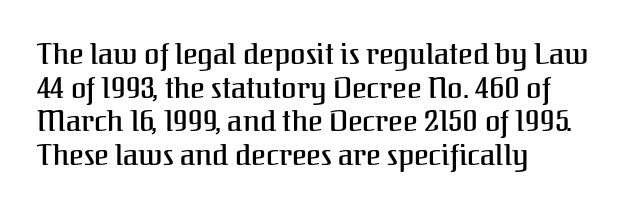
Note the varied advance widths — an 'i' is clearly narrower than an 'm'. A serif font was chosen for this passage. The axis of the letterforms is exactly vertical. Honestly, the letter spacing is just normal — you wouldn't notice it. Layout note: lines flush left. The gap between lines stays unmarked.
